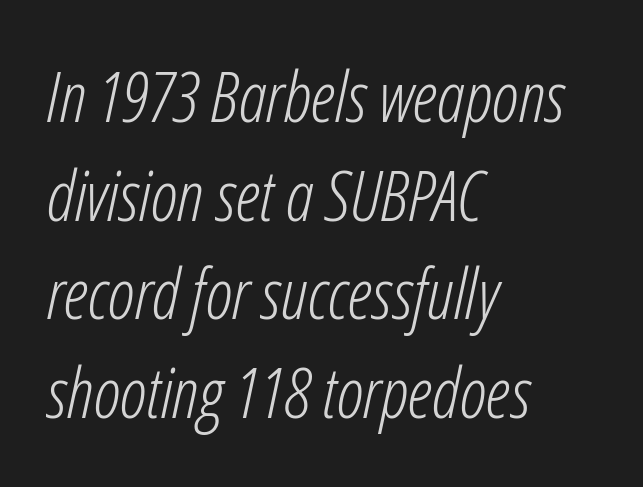
{"italic": "yes", "lean": "right", "slant_degrees": 12, "bold": "no", "weight": "light", "width": "condensed", "stroke_contrast": "low", "x_height": "medium", "monospaced": "no", "underline": "no", "align": "left", "line_spacing": "normal", "line_spacing_ratio": 1.41, "letter_spacing": "normal", "letter_spacing_em": 0.0, "glyph_px": 70}
